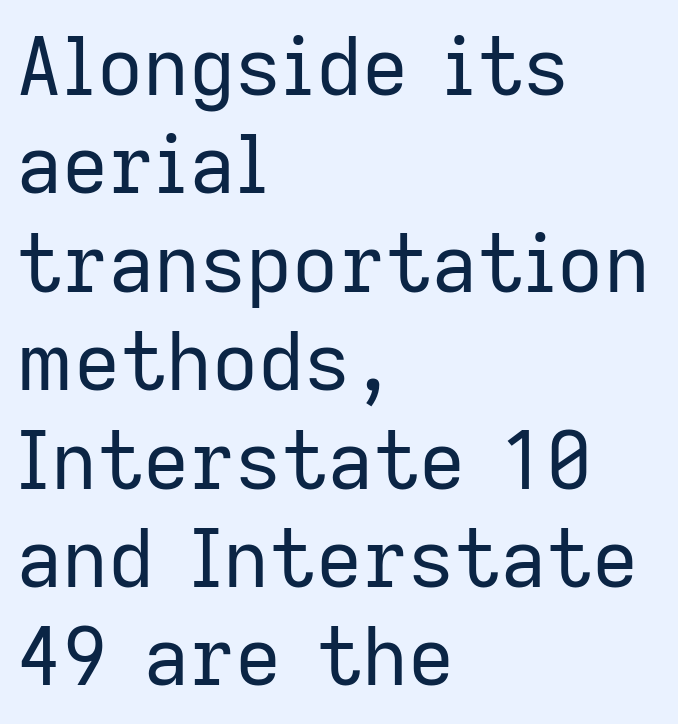
Q: Is the text bold? A: No.
Q: Is the text italic (slanted)? A: No, it is upright.
Q: Is the typeface a serif or a sans-serif typeface? A: Sans-serif.
Q: Is the text underlined? A: No.
Q: How is the paragraph aligned? A: Left-aligned.
Q: Is the spacing between letters normal or unusually wide? A: Normal.
Q: Width (condensed, normal, or wide)? A: Normal.
Q: Stroke contrast? A: Low.
Q: x-height? A: Medium.
Q: Monospaced? A: No.
